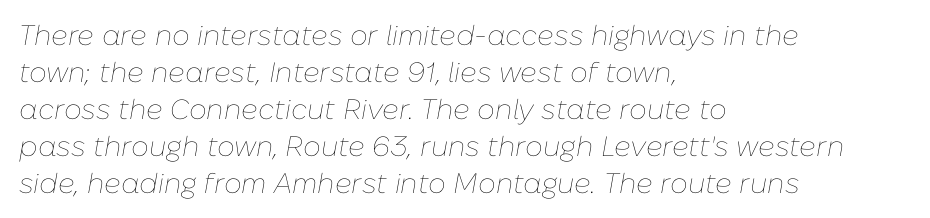
{"italic": "yes", "lean": "right", "slant_degrees": 10, "bold": "no", "weight": "thin", "width": "normal", "stroke_contrast": "low", "x_height": "medium", "monospaced": "no", "underline": "no", "align": "left", "line_spacing": "normal", "line_spacing_ratio": 1.32, "letter_spacing": "normal", "letter_spacing_em": 0.0, "glyph_px": 28}
